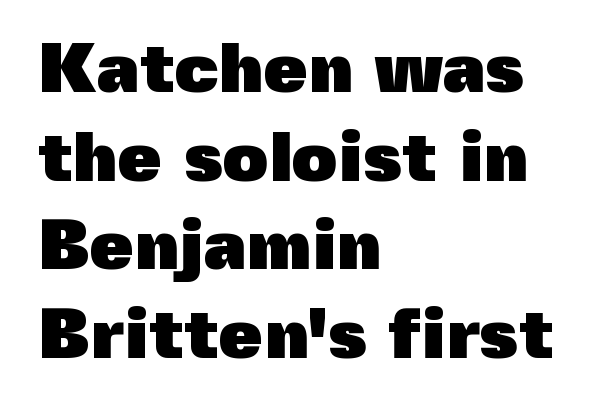
Strokes here are thick enough to call this a true bold. Left-aligned paragraph, ragged on the right. The passage shown stacks its lines at a standard gap. Character widths vary here, with narrow letters taking less room than wide ones. The text was rendered using a sans face with plain stroke endings. Check the space under the baseline: it is left empty.
